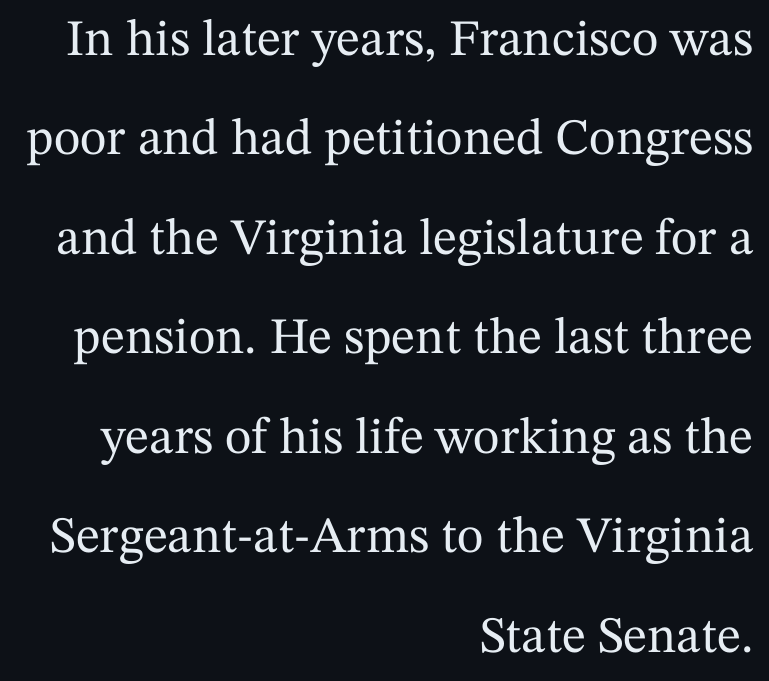
The image shows 51 px serif type, upright; set right-aligned, loose line spacing (1.95x), normal letter spacing, not underlined; medium stroke contrast and a medium x-height.
